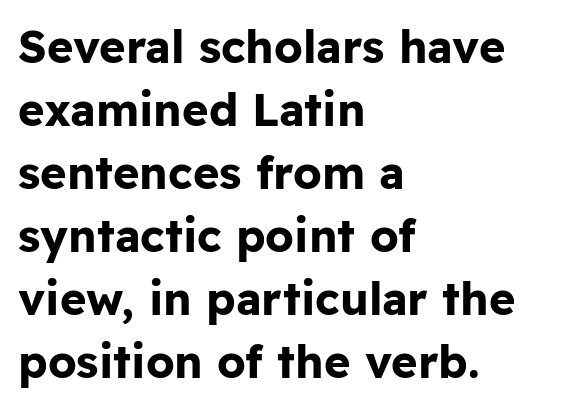
The image shows 45 px bold sans-serif type, upright; set left-aligned, normal line spacing (1.4x), normal letter spacing, not underlined; low stroke contrast and a medium x-height.
